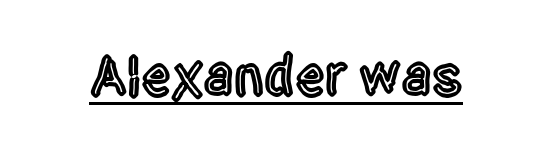
Examine the stroke ends and you'll find no serifs. Does the lettering tilt? It doesn't — this is upright. Compared with typical body copy, the letter spacing here is the same. Compared with undecorated copy, this sample adds a rule below the words. Proportional: the letters do not fall into vertical columns.
